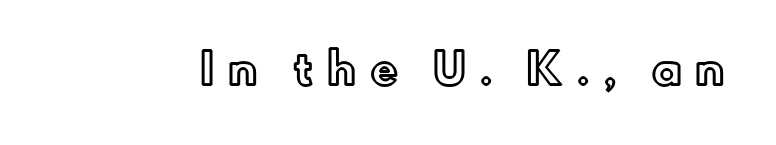
{"italic": "no", "width": "normal", "x_height": "small", "monospaced": "no", "underline": "no", "letter_spacing": "wide", "letter_spacing_em": 0.33, "glyph_px": 42}
